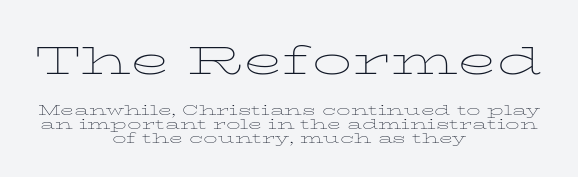
Nobody drew a line under any word here. The compositor balanced each line on the midline. Unlike italic type, these characters show no tilt at all. Each new line begins almost immediately beneath the previous one.
